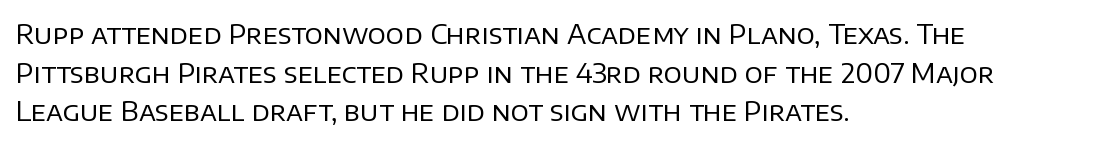
Q: Is the text bold? A: No.
Q: Is the text italic (slanted)? A: No, it is upright.
Q: Is the text underlined? A: No.
Q: How is the paragraph aligned? A: Left-aligned.
Q: Is the spacing between letters normal or unusually wide? A: Normal.
Q: Is the spacing between lines tight, normal or loose? A: Normal.
